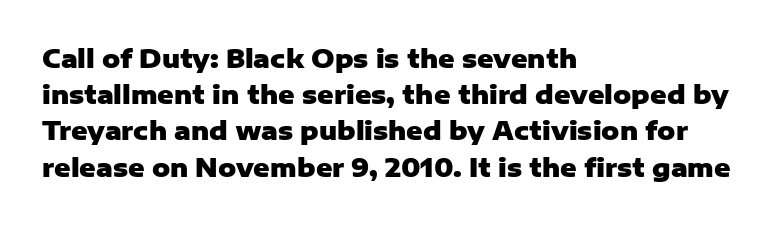
The image shows 25 px bold type, upright; set left-aligned, normal line spacing (1.45x), normal letter spacing, not underlined.
